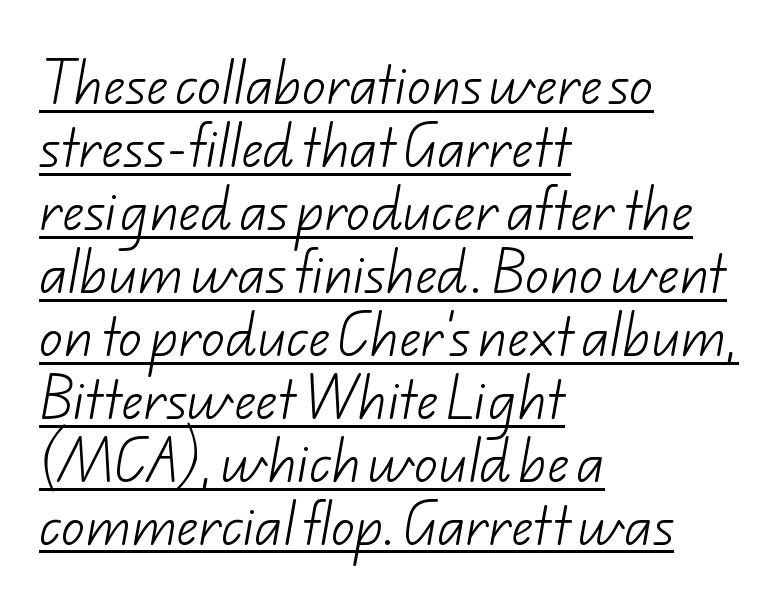
The cut favours lightness, reaching ordinary text weight at its darkest. This sample has the flowing, uneven cadence of proportional lettering. The sample's only ornament is a line tracing under the words. The rendering keeps characters at their native spacing.
